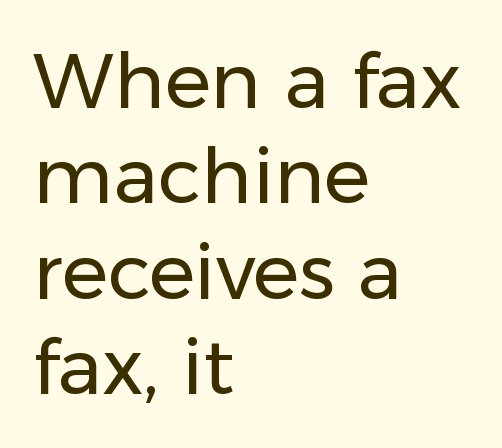
Each line starts at the same left margin while the right side varies. Nothing sits at the stroke ends, so this counts as sans-serif. Spacing between characters is what you'd get straight out of the box. The weight tops out at a normal text grade.
